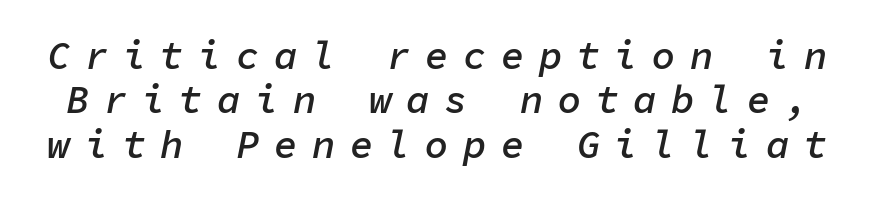
Q: Is the text bold? A: Semi-bold.
Q: Is the text italic (slanted)? A: Yes, it leans right by about 11 degrees.
Q: Is the text underlined? A: No.
Q: Is the spacing between letters normal or unusually wide? A: Unusually wide.
Q: Is the spacing between lines tight, normal or loose? A: Tight.
Q: Width (condensed, normal, or wide)? A: Normal.
Q: Stroke contrast? A: Low.
Q: x-height? A: Medium.
Q: Monospaced? A: Yes.
